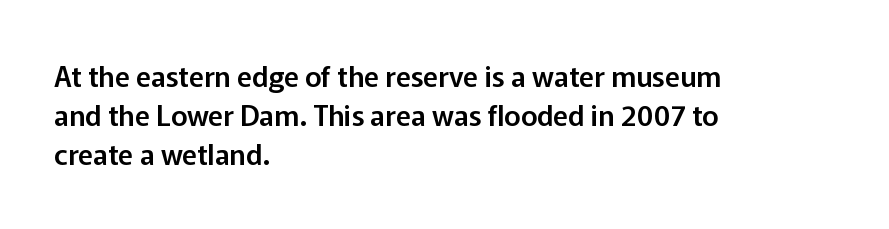
Q: Is the text italic (slanted)? A: No, it is upright.
Q: Is the typeface a serif or a sans-serif typeface? A: Sans-serif.
Q: Is the text underlined? A: No.
Q: How is the paragraph aligned? A: Left-aligned.
Q: Is the spacing between letters normal or unusually wide? A: Normal.
Q: Is the spacing between lines tight, normal or loose? A: Normal.
Q: Width (condensed, normal, or wide)? A: Normal.
Q: Stroke contrast? A: Low.
Q: x-height? A: Medium.
Q: Monospaced? A: No.
